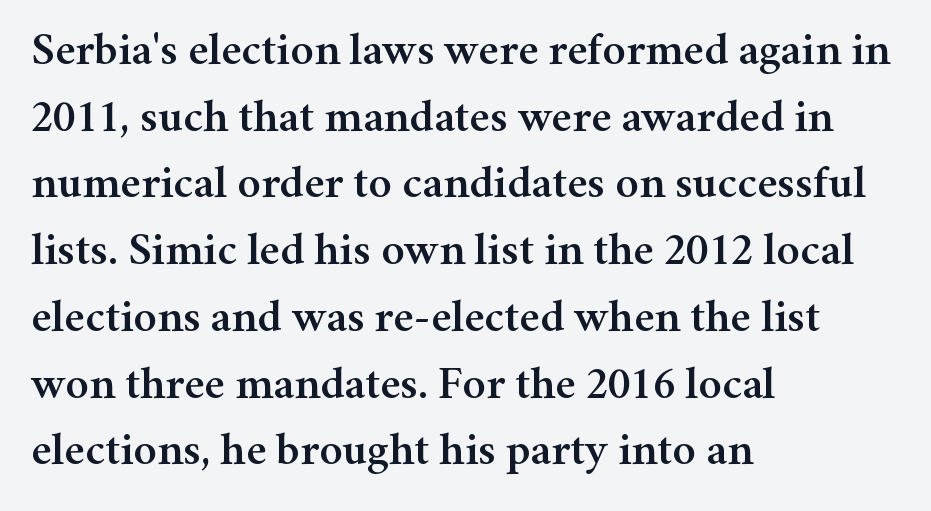
{"serif": "yes", "italic": "no", "width": "normal", "stroke_contrast": "medium", "x_height": "medium", "monospaced": "no", "underline": "no", "align": "left", "line_spacing": "normal", "line_spacing_ratio": 1.42, "letter_spacing": "normal", "letter_spacing_em": 0.0, "glyph_px": 47}
